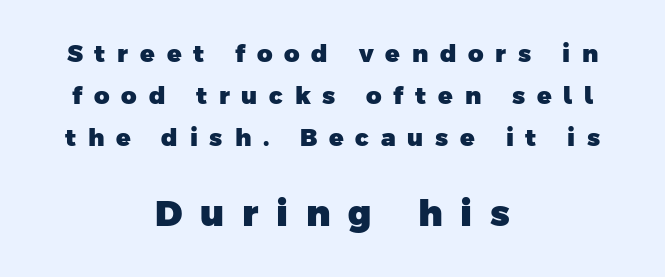
{"serif": "no", "bold": "yes", "weight": "heavy", "width": "normal", "stroke_contrast": "low", "x_height": "medium", "monospaced": "no", "underline": "no", "align": "center", "line_spacing_ratio": 1.75, "letter_spacing": "wide", "letter_spacing_em": 0.49, "larger_block": "second", "size_ratio": 1.5, "glyph_px": 36}
